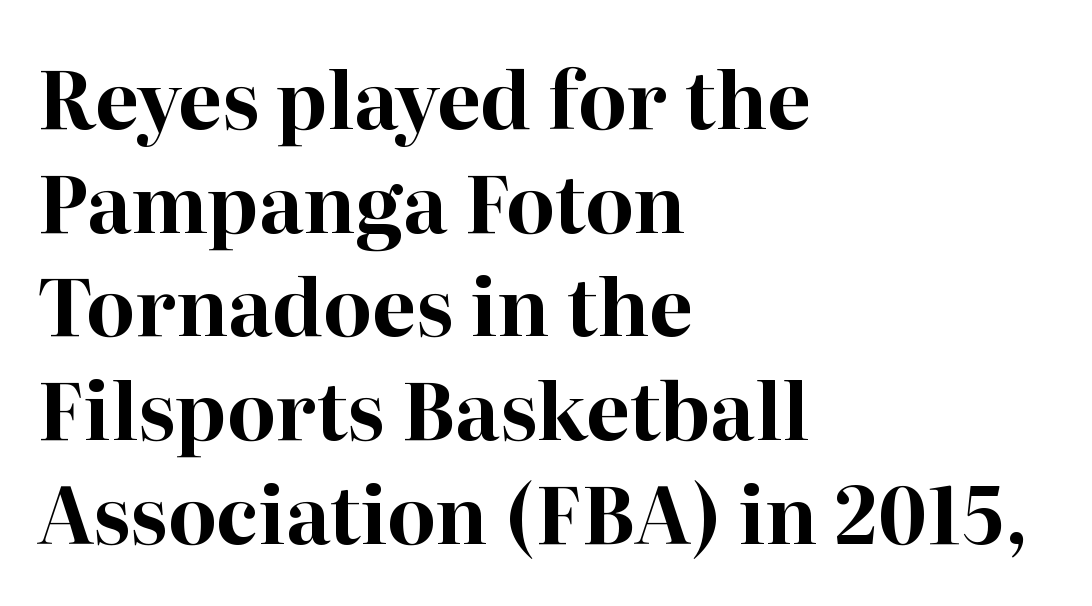
Q: Is the text bold? A: Yes.
Q: Is the text italic (slanted)? A: No, it is upright.
Q: Is the typeface a serif or a sans-serif typeface? A: Serif.
Q: Is the text underlined? A: No.
Q: How is the paragraph aligned? A: Left-aligned.
Q: Is the spacing between letters normal or unusually wide? A: Normal.
Q: Is the spacing between lines tight, normal or loose? A: Normal.
Q: Width (condensed, normal, or wide)? A: Normal.
Q: Stroke contrast? A: High.
Q: x-height? A: Medium.
Q: Monospaced? A: No.
